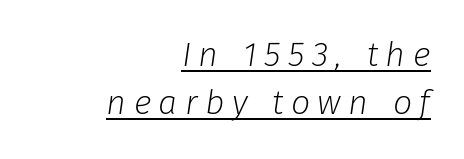
Does a line run under the words? Yes, clearly. Observe the wide spacing: letters keep a clear distance from each other. A typesetter would mark this as italic. Is the type heavy? It reads as light-to-regular instead. In CSS terms this would be text-align: right. A typesetter would call this proportional, since set widths differ per character.
